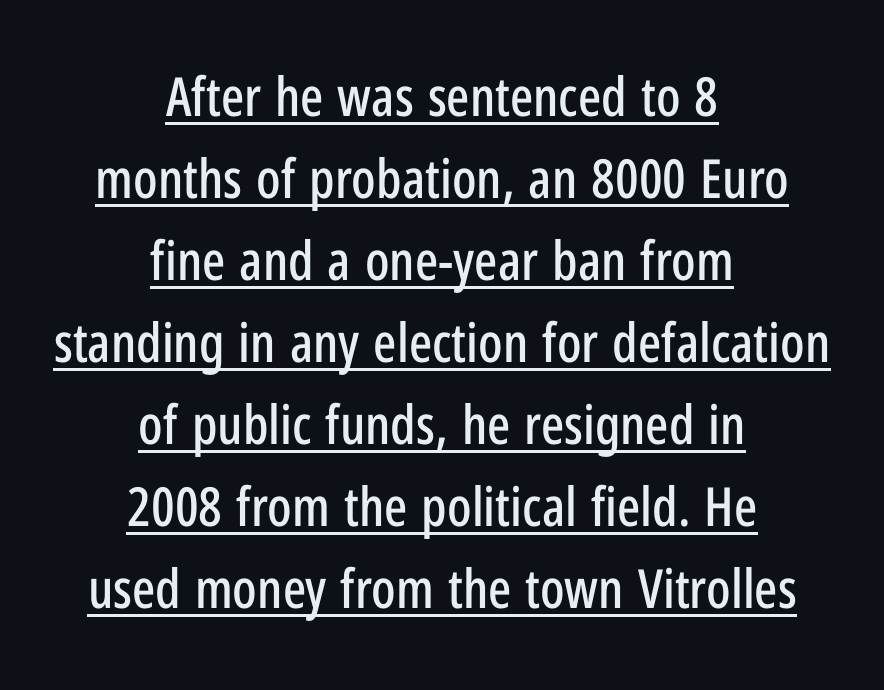
Q: Is the text italic (slanted)? A: No, it is upright.
Q: Is the typeface a serif or a sans-serif typeface? A: Sans-serif.
Q: Is the text underlined? A: Yes.
Q: How is the paragraph aligned? A: Centered.
Q: Is the spacing between letters normal or unusually wide? A: Normal.
Q: Is the spacing between lines tight, normal or loose? A: Normal.
Q: Width (condensed, normal, or wide)? A: Condensed.
Q: Stroke contrast? A: Low.
Q: x-height? A: Medium.
Q: Monospaced? A: No.
